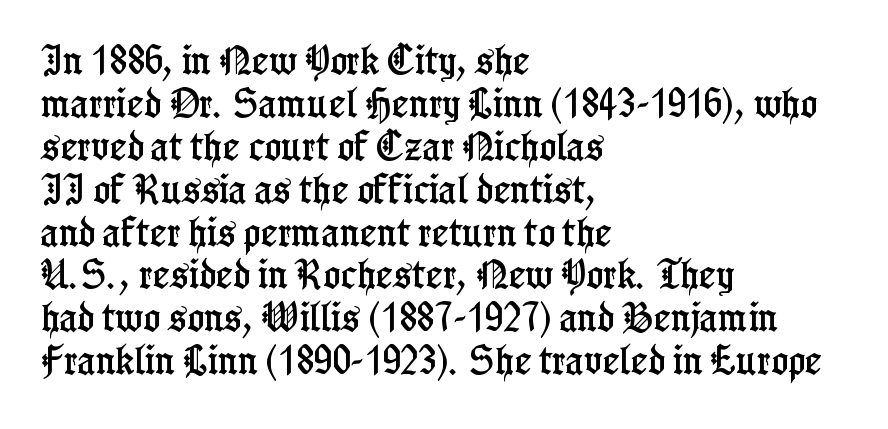
The image shows 32 px condensed serif type, upright; set left-aligned, normal line spacing (1.34x), normal letter spacing, not underlined; low stroke contrast and a medium x-height.
